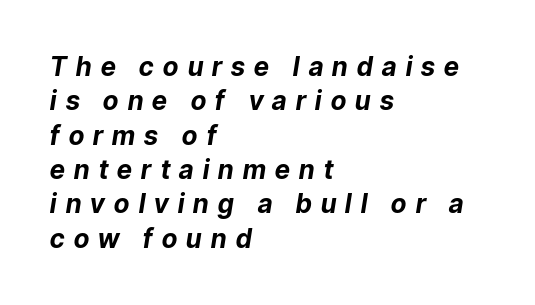
Summary of weight: heavy, a full bold. Compared with typical body copy, the letter spacing here is much looser. Every character sits at an angle, as italics do. The lines sit at an ordinary, default distance from one another.
